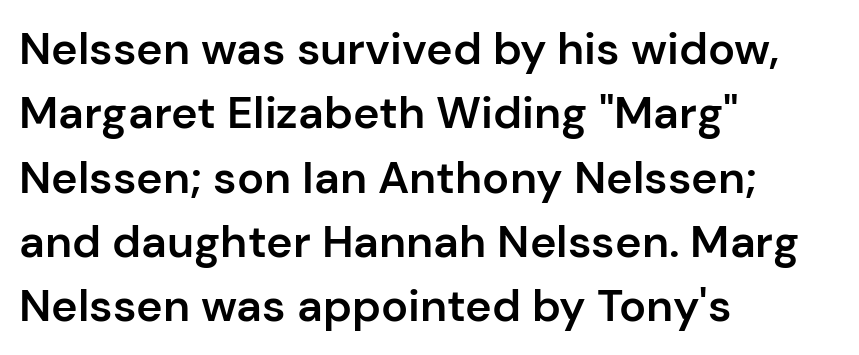
Spacing verdict: proportional, widths tailored to each character. In terms of letterspacing, this is plain default setting. Ordinary non-slanted type is in use. The strokes are fattened partway — semibold, not bold. The glyphs are unaccompanied by any horizontal stroke below them. These lines sit exactly where default settings would place them.
